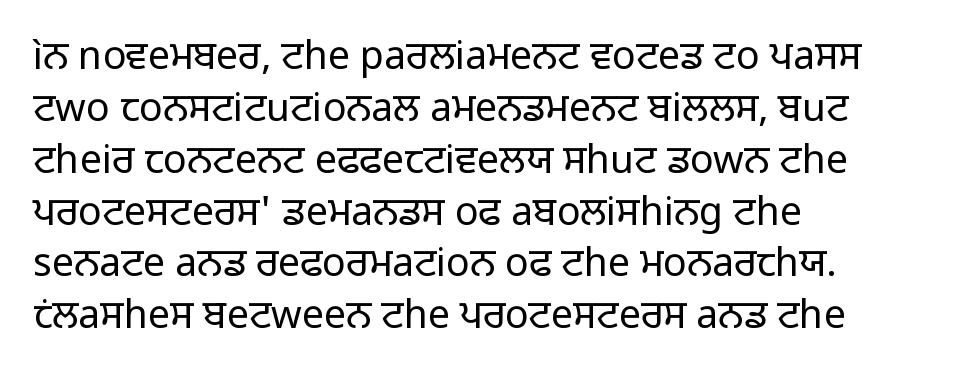
The image shows 39 px regular-weight sans-serif type, upright; set left-aligned, normal line spacing (1.33x), normal letter spacing, not underlined; low stroke contrast and a medium x-height.
